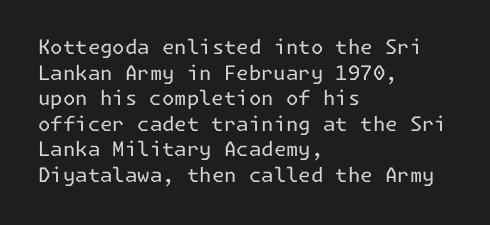
Q: Is the text bold? A: No.
Q: Is the text italic (slanted)? A: No, it is upright.
Q: Is the text underlined? A: No.
Q: How is the paragraph aligned? A: Left-aligned.
Q: Is the spacing between letters normal or unusually wide? A: Normal.
Q: Is the spacing between lines tight, normal or loose? A: Normal.
